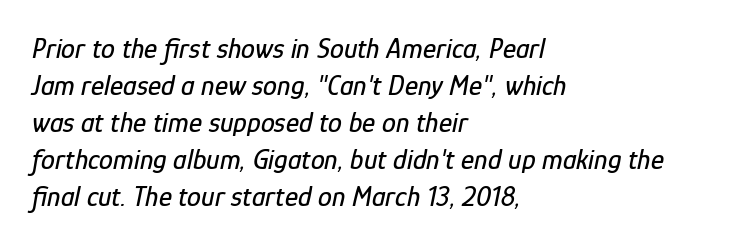
{"italic": "yes", "lean": "right", "slant_degrees": 12, "width": "condensed", "stroke_contrast": "low", "x_height": "medium", "monospaced": "no", "underline": "no", "align": "left", "line_spacing": "normal", "line_spacing_ratio": 1.32, "letter_spacing": "normal", "letter_spacing_em": 0.0, "glyph_px": 28}
